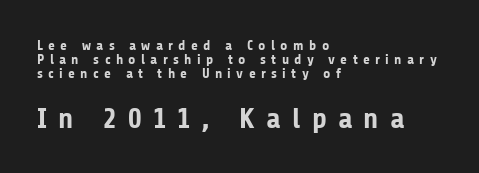
Q: Is the text bold? A: Yes.
Q: Is the text italic (slanted)? A: No, it is upright.
Q: Is the typeface a serif or a sans-serif typeface? A: Sans-serif.
Q: Is the text underlined? A: No.
Q: How is the paragraph aligned? A: Left-aligned.
Q: Is the spacing between letters normal or unusually wide? A: Unusually wide.
Q: Is the spacing between lines tight, normal or loose? A: Tight.
Q: Which block of text is set in a larger size, the first (top) or the second (bottom)? A: The second (bottom) one.
Q: Width (condensed, normal, or wide)? A: Normal.
Q: Stroke contrast? A: Low.
Q: x-height? A: Medium.
Q: Monospaced? A: No.
